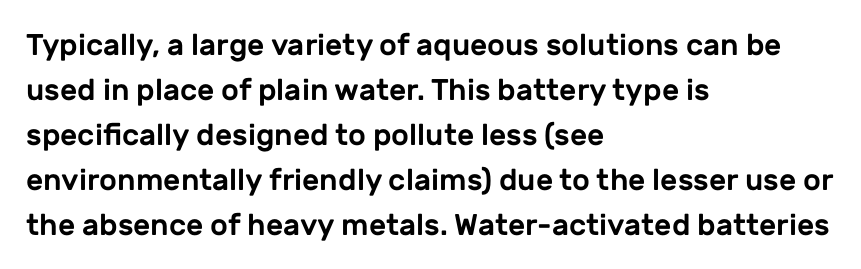
Q: Is the text italic (slanted)? A: No, it is upright.
Q: Is the typeface a serif or a sans-serif typeface? A: Sans-serif.
Q: Is the text underlined? A: No.
Q: How is the paragraph aligned? A: Left-aligned.
Q: Is the spacing between letters normal or unusually wide? A: Normal.
Q: Is the spacing between lines tight, normal or loose? A: Normal.
Q: Width (condensed, normal, or wide)? A: Normal.
Q: Stroke contrast? A: Low.
Q: x-height? A: Medium.
Q: Monospaced? A: No.
